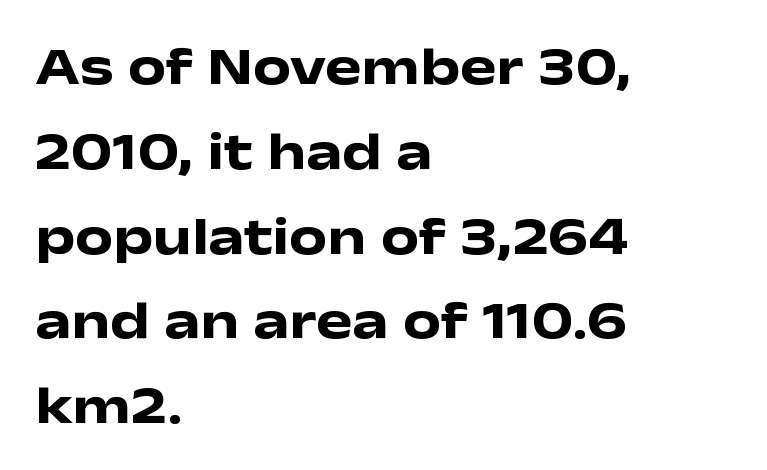
Q: Is the text bold? A: Yes.
Q: Is the text italic (slanted)? A: No, it is upright.
Q: Is the typeface a serif or a sans-serif typeface? A: Sans-serif.
Q: Is the text underlined? A: No.
Q: How is the paragraph aligned? A: Left-aligned.
Q: Is the spacing between letters normal or unusually wide? A: Normal.
Q: Is the spacing between lines tight, normal or loose? A: Normal.
Q: Width (condensed, normal, or wide)? A: Wide.
Q: Stroke contrast? A: Low.
Q: x-height? A: Medium.
Q: Monospaced? A: No.
